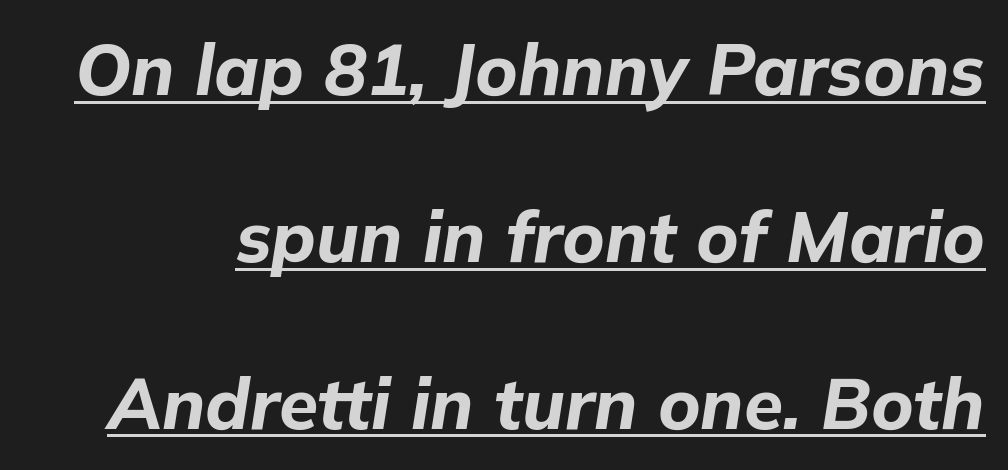
Q: Is the text bold? A: Yes.
Q: Is the text italic (slanted)? A: Yes, it leans right by about 9 degrees.
Q: Is the text underlined? A: Yes.
Q: Is the spacing between letters normal or unusually wide? A: Normal.
Q: Is the spacing between lines tight, normal or loose? A: Loose.
Q: Width (condensed, normal, or wide)? A: Normal.
Q: Stroke contrast? A: Low.
Q: x-height? A: Medium.
Q: Monospaced? A: No.
